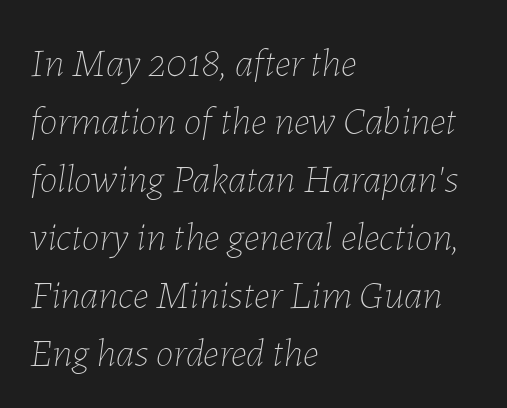
This rendering uses left alignment, leaving the right contour irregular. Regular leading. Looks like regular typesetting: each glyph gets only the width it needs. On a weight scale, this lands at 450 or below.
